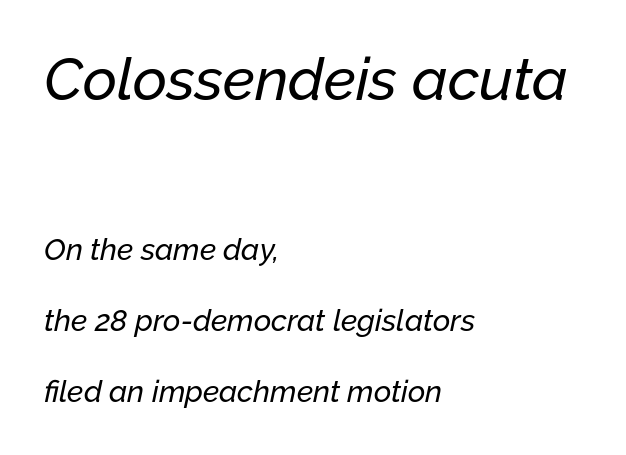
Airy leading. Looks like regular typesetting: each glyph gets only the width it needs. These lines were composed using italics. Does the copy run flush right? No — it runs flush left. The letterforms sit shoulder to shoulder at normal distance. Bigger letters appear in the top chunk; the bottom chunk is reduced.
